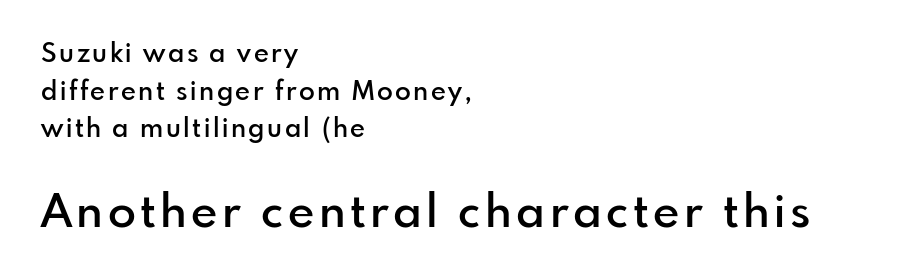
Of the two passages, the one underneath uses the larger point size. Does the copy run flush right? No — it runs flush left. Line spacing here is normal. These lines carry some extra weight — a demibold, not a full bold. The font family rendered here belongs to the sans-serif group. Does the lettering tilt? It doesn't — this is upright.
